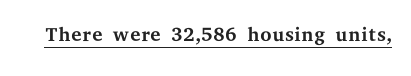
{"serif": "yes", "italic": "no", "bold": "no", "weight": "regular", "width": "wide", "stroke_contrast": "medium", "x_height": "medium", "monospaced": "no", "underline": "yes", "letter_spacing": "normal", "letter_spacing_em": 0.0, "glyph_px": 29}
